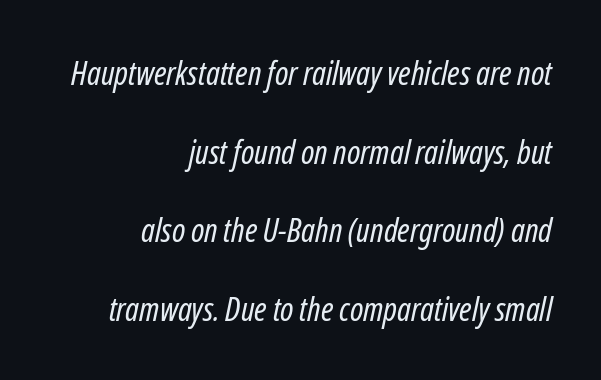
Q: Is the text bold? A: No.
Q: Is the text italic (slanted)? A: Yes, it leans right by about 12 degrees.
Q: Is the text underlined? A: No.
Q: How is the paragraph aligned? A: Right-aligned.
Q: Is the spacing between letters normal or unusually wide? A: Normal.
Q: Is the spacing between lines tight, normal or loose? A: Loose.
Q: Width (condensed, normal, or wide)? A: Condensed.
Q: Stroke contrast? A: Low.
Q: x-height? A: Medium.
Q: Monospaced? A: No.
